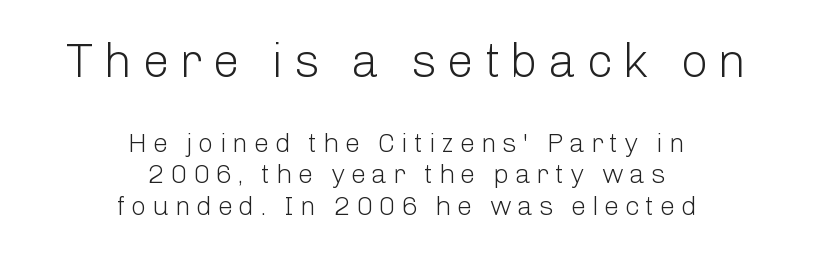
Q: Is the text bold? A: No.
Q: Is the text italic (slanted)? A: No, it is upright.
Q: Is the typeface a serif or a sans-serif typeface? A: Sans-serif.
Q: Is the text underlined? A: No.
Q: How is the paragraph aligned? A: Centered.
Q: Is the spacing between letters normal or unusually wide? A: Unusually wide.
Q: Which block of text is set in a larger size, the first (top) or the second (bottom)? A: The first (top) one.
Q: Width (condensed, normal, or wide)? A: Normal.
Q: Stroke contrast? A: Low.
Q: x-height? A: Medium.
Q: Monospaced? A: No.
